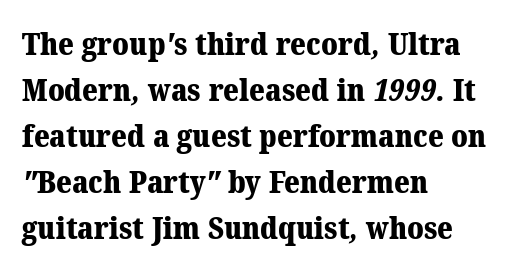
{"serif": "yes", "bold": "yes", "weight": "heavy", "width": "normal", "stroke_contrast": "medium", "x_height": "medium", "monospaced": "no", "underline": "no", "align": "left", "line_spacing": "normal", "line_spacing_ratio": 1.53, "letter_spacing": "normal", "letter_spacing_em": 0.0, "glyph_px": 30}
